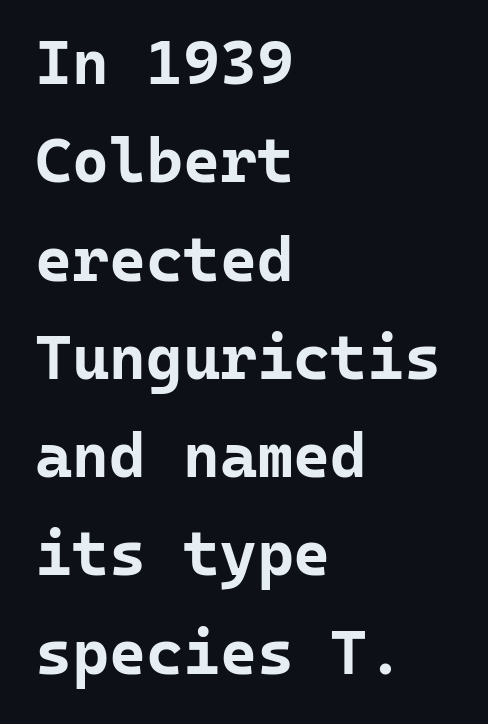
Q: Is the text bold? A: Yes.
Q: Is the text italic (slanted)? A: No, it is upright.
Q: Is the typeface a serif or a sans-serif typeface? A: Sans-serif.
Q: Is the text underlined? A: No.
Q: How is the paragraph aligned? A: Left-aligned.
Q: Is the spacing between letters normal or unusually wide? A: Normal.
Q: Is the spacing between lines tight, normal or loose? A: Normal.
Q: Width (condensed, normal, or wide)? A: Normal.
Q: Stroke contrast? A: Low.
Q: x-height? A: Medium.
Q: Monospaced? A: Yes.
